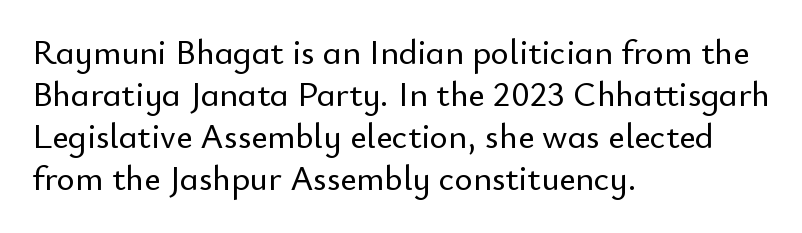
The image shows 35 px sans-serif type, upright; set left-aligned, line spacing 1.2x, normal letter spacing, not underlined; low stroke contrast and a small x-height.
